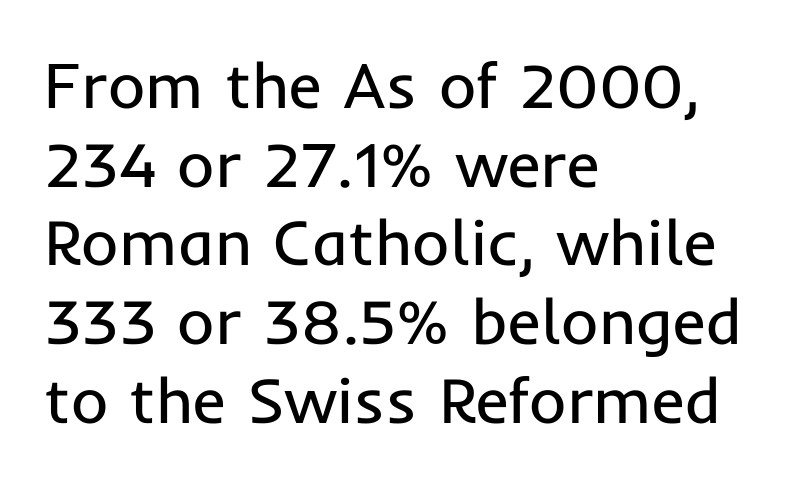
Q: Is the text bold? A: No.
Q: Is the text italic (slanted)? A: No, it is upright.
Q: Is the typeface a serif or a sans-serif typeface? A: Sans-serif.
Q: Is the text underlined? A: No.
Q: How is the paragraph aligned? A: Left-aligned.
Q: Is the spacing between letters normal or unusually wide? A: Normal.
Q: Width (condensed, normal, or wide)? A: Normal.
Q: Stroke contrast? A: Low.
Q: x-height? A: Medium.
Q: Monospaced? A: No.
